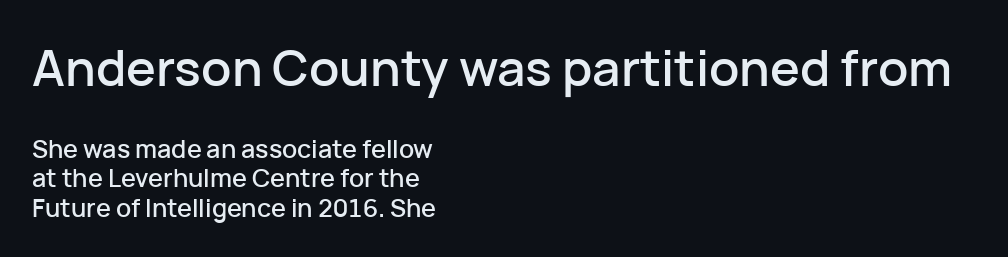
{"serif": "no", "italic": "no", "width": "normal", "stroke_contrast": "low", "x_height": "medium", "monospaced": "no", "underline": "no", "align": "left", "line_spacing_ratio": 1.18, "letter_spacing": "normal", "letter_spacing_em": 0.0, "larger_block": "first", "size_ratio": 2.0, "glyph_px": 50}
